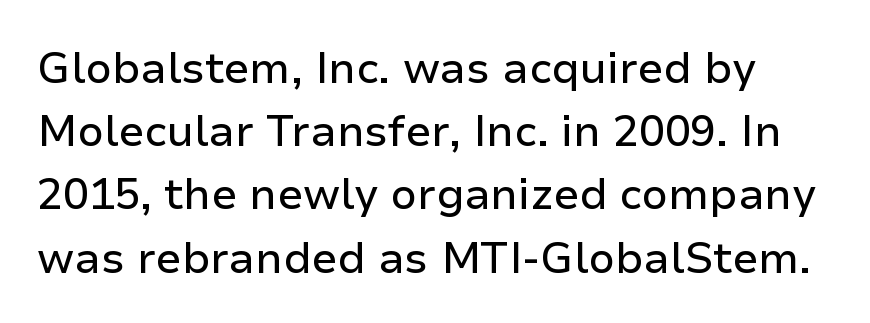
{"serif": "no", "italic": "no", "width": "normal", "stroke_contrast": "low", "x_height": "medium", "monospaced": "no", "underline": "no", "line_spacing": "normal", "line_spacing_ratio": 1.47, "letter_spacing": "normal", "letter_spacing_em": 0.0, "glyph_px": 43}
